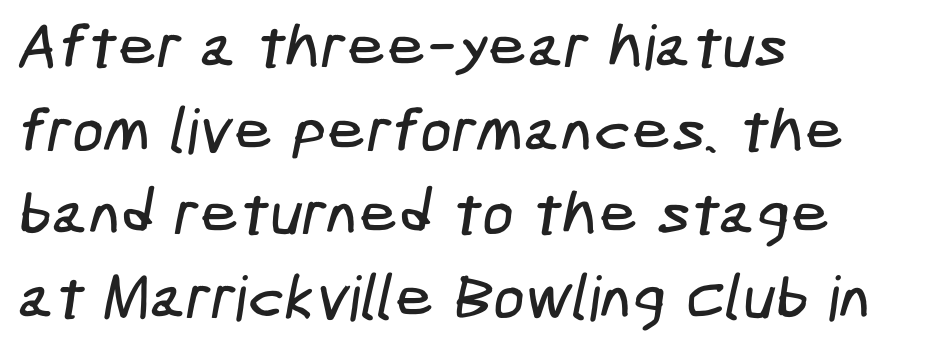
The image shows 62 px condensed sans-serif type; set left-aligned, normal line spacing (1.35x), normal letter spacing, not underlined; low stroke contrast and a medium x-height.
